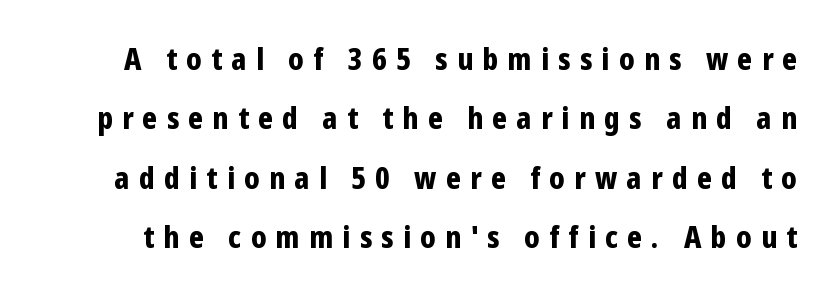
The image shows 30 px bold, condensed sans-serif type, upright; set loose line spacing (1.98x), unusually wide letter spacing (+0.31 em), not underlined; low stroke contrast and a medium x-height.
